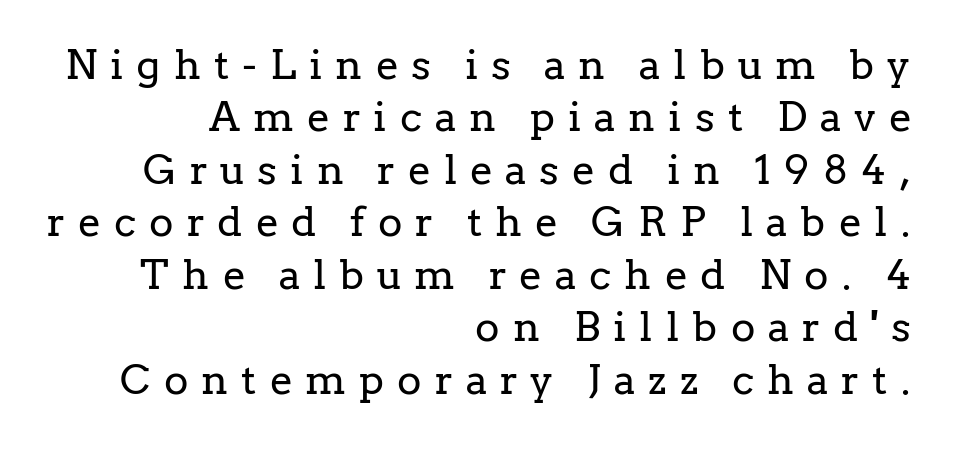
The weight tops out at a normal text grade. These lines are rendered in a variable-pitch font. How are the letters spaced? Widely, with obvious added tracking. Old-style or modern, the face here clearly has serifs.
